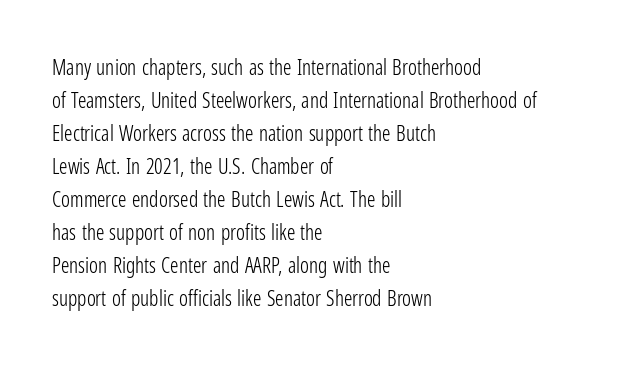
No italicization has been applied; the sample stays upright. This rendering features lettering with no underline. Summary of weight: not heavy and not bold. The typesetter chose a ragged-right arrangement here. The vertical gap from one line to the next is medium.
